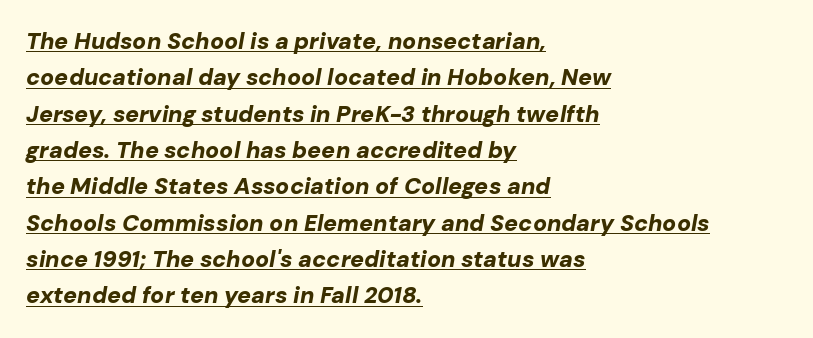
The image shows 23 px bold type, italic (leaning right); set left-aligned, normal line spacing (1.58x), normal letter spacing, underlined.
